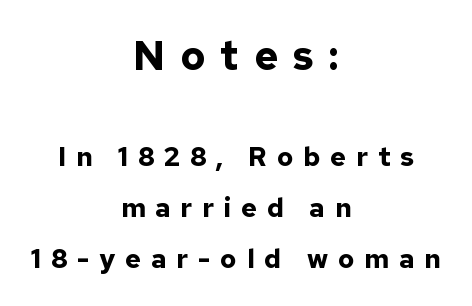
{"serif": "no", "italic": "no", "bold": "yes", "weight": "bold", "width": "normal", "stroke_contrast": "low", "x_height": "medium", "monospaced": "no", "underline": "no", "align": "center", "line_spacing_ratio": 1.89, "letter_spacing": "wide", "letter_spacing_em": 0.36, "larger_block": "first", "size_ratio": 1.52, "glyph_px": 41}
